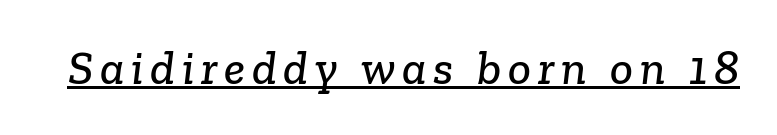
The image shows 48 px serif type; set underlined; low stroke contrast and a medium x-height.
